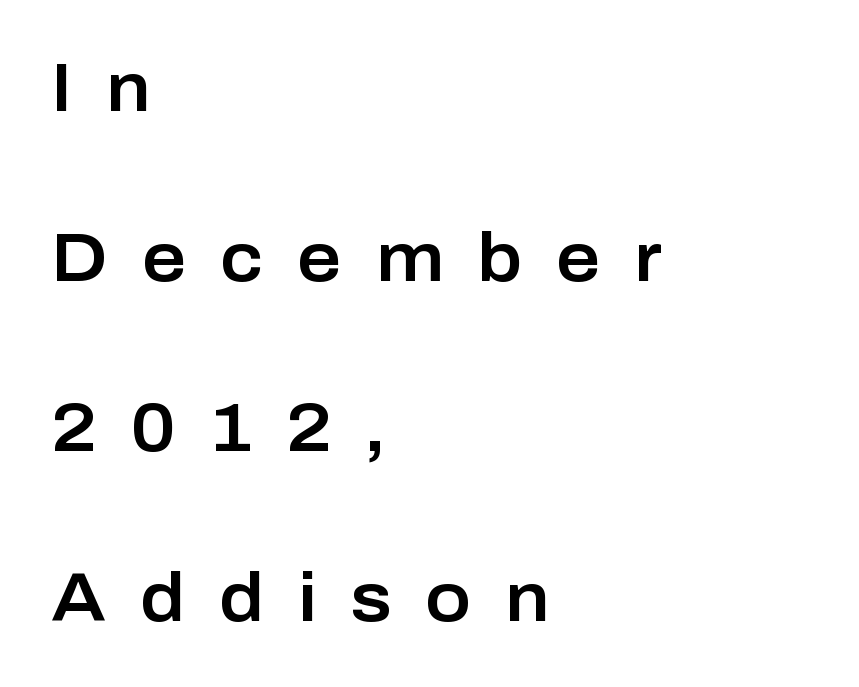
The image shows 68 px sans-serif type, upright; set left-aligned, loose line spacing (2.5x), unusually wide letter spacing (+0.5 em), not underlined; low stroke contrast and a medium x-height.
